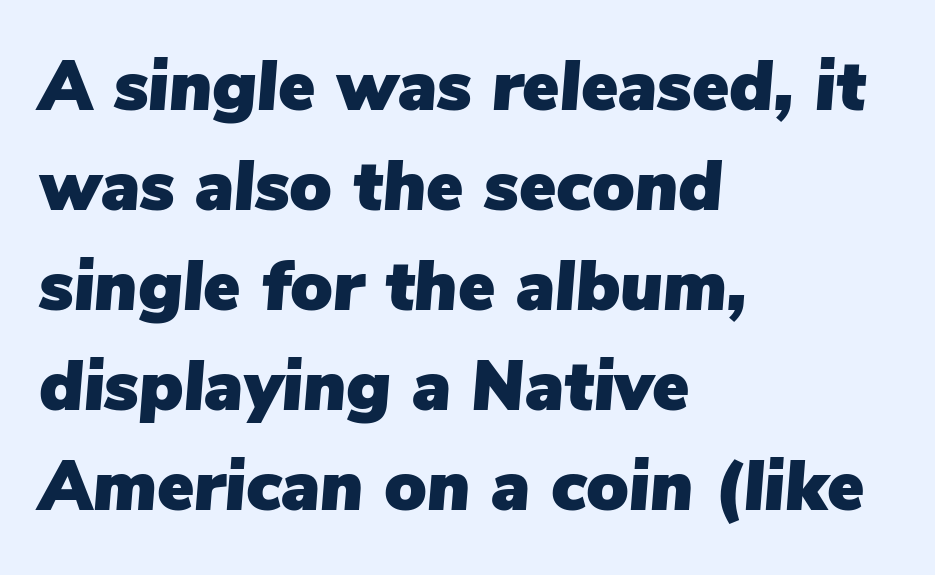
Q: Is the text italic (slanted)? A: Yes, it leans right by about 5 degrees.
Q: Is the text underlined? A: No.
Q: How is the paragraph aligned? A: Left-aligned.
Q: Is the spacing between letters normal or unusually wide? A: Normal.
Q: Is the spacing between lines tight, normal or loose? A: Normal.
Q: Width (condensed, normal, or wide)? A: Normal.
Q: Stroke contrast? A: Low.
Q: x-height? A: Medium.
Q: Monospaced? A: No.
